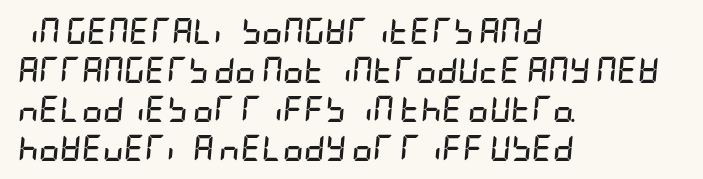
The letters are bold, with thick, heavy strokes. A typesetter would call this leading conventional body-copy spacing. The line texture is even and compact thanks to regular tracking. Looking at the ascenders, they clearly lean. Has an underline been added? It has not. Teacher's note: observe the even left margin — that is flush-left alignment.
